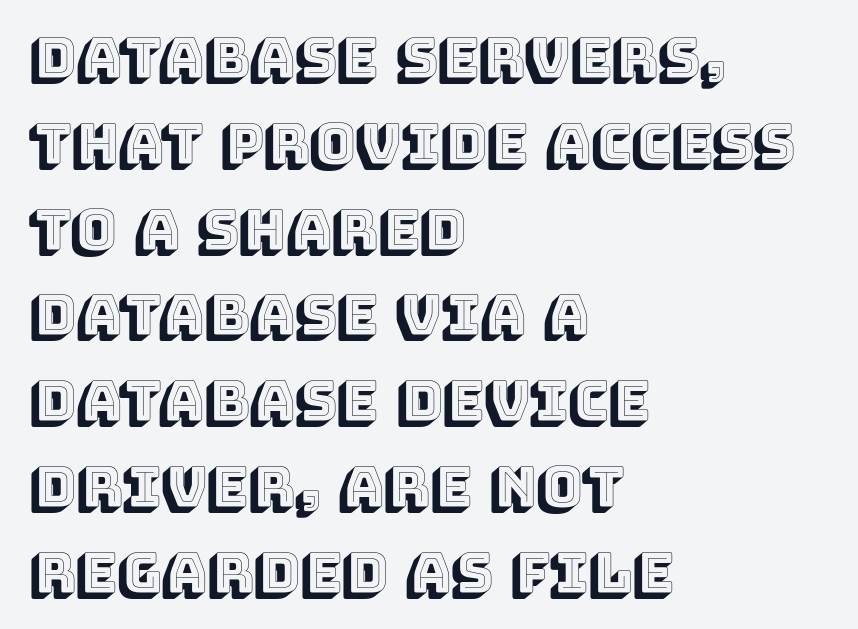
The image shows 55 px text type, upright; set left-aligned, normal line spacing (1.56x), normal letter spacing, not underlined; a large x-height.
